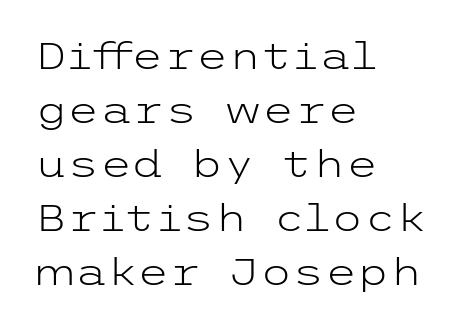
Designer's note — italics off, roman on. In terms of letterform style, serifs are entirely absent. Nothing unusual about the tracking: characters are spaced as the font intends. Bare-footed words on every line. The typeface has the unassuming heft of standard copy or less.
